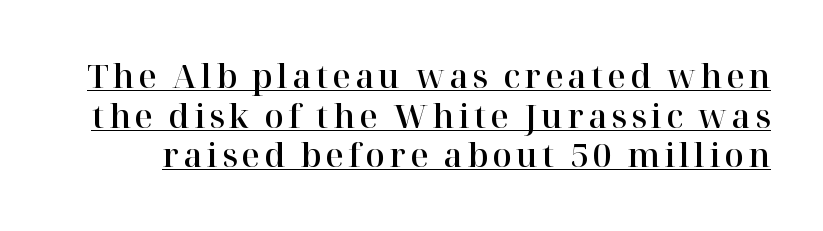
Q: Is the text italic (slanted)? A: No, it is upright.
Q: Is the typeface a serif or a sans-serif typeface? A: Serif.
Q: Is the text underlined? A: Yes.
Q: Width (condensed, normal, or wide)? A: Normal.
Q: Stroke contrast? A: High.
Q: x-height? A: Medium.
Q: Monospaced? A: No.
